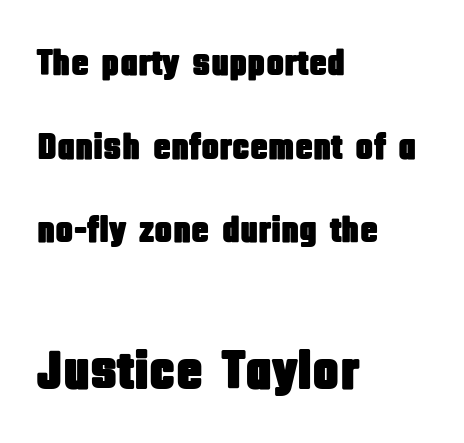
This is the regular roman posture of the typeface. A typesetter would call this proportional, since set widths differ per character. Reading down the column, the eye jumps a long way to each next line. The characters display no serif detailing; their extremities are plain.
